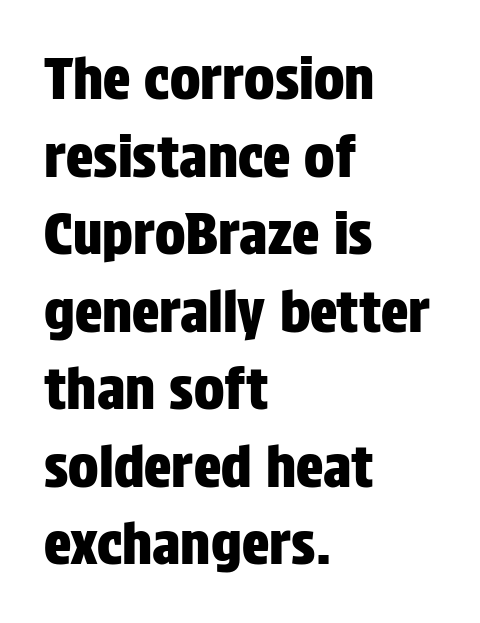
Here the designer chose a conventional face with non-uniform glyph widths. Observe the ordinary spacing: letters are neighbours, not strangers. Upright lettering throughout. Vertically, the passage feels balanced, rows spaced as you'd expect. Left-aligned paragraph, ragged on the right. The space directly below the letters is spotless.
